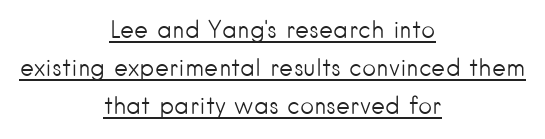
Q: Is the text bold? A: No.
Q: Is the text italic (slanted)? A: No, it is upright.
Q: Is the text underlined? A: Yes.
Q: How is the paragraph aligned? A: Centered.
Q: Is the spacing between letters normal or unusually wide? A: Normal.
Q: Is the spacing between lines tight, normal or loose? A: Normal.
